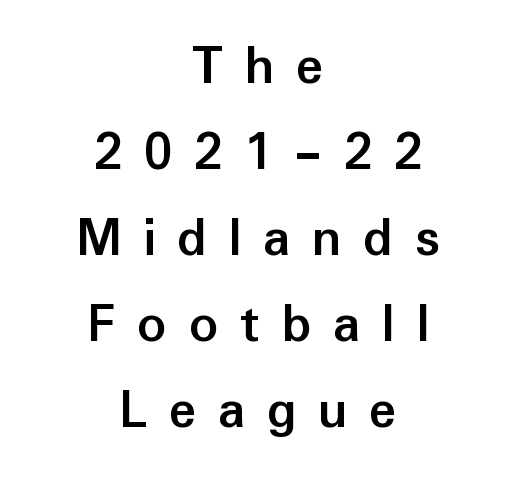
{"serif": "no", "italic": "no", "bold": "yes", "weight": "semibold", "width": "normal", "stroke_contrast": "low", "x_height": "medium", "monospaced": "no", "underline": "no", "align": "center", "line_spacing": "normal", "line_spacing_ratio": 1.51, "letter_spacing": "wide", "letter_spacing_em": 0.38, "glyph_px": 57}
